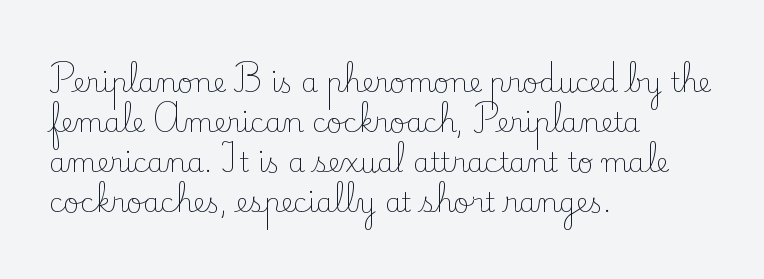
The image shows 27 px text type, upright; set left-aligned, normal line spacing (1.48x), normal letter spacing, not underlined.
